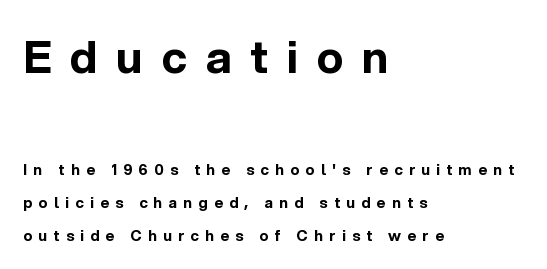
The image shows 45 px bold sans-serif type, upright; set left-aligned, loose line spacing (2.2x), unusually wide letter spacing (+0.42 em), not underlined; the first (top) block is 3.0x larger; a medium x-height.
